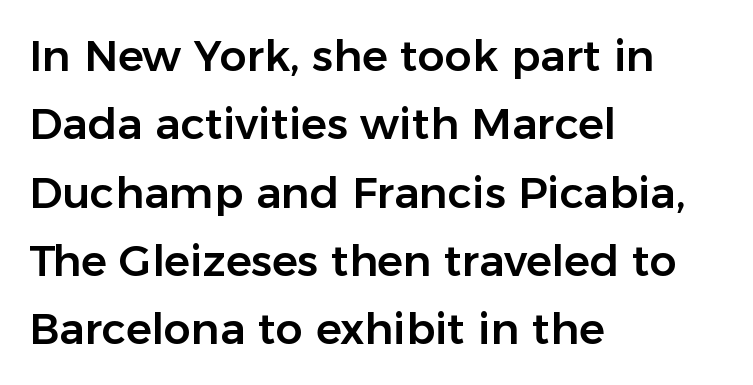
The image shows 43 px sans-serif type, upright; set left-aligned, normal line spacing (1.59x), normal letter spacing, not underlined; low stroke contrast and a medium x-height.
